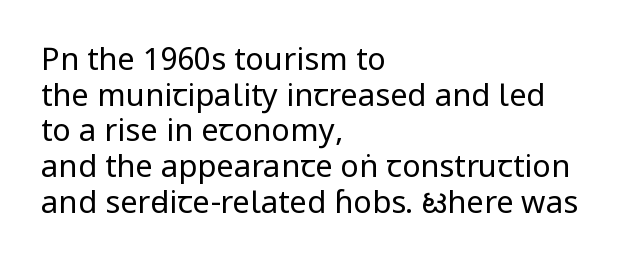
{"serif": "no", "italic": "no", "bold": "no", "weight": "regular", "width": "condensed", "stroke_contrast": "low", "x_height": "large", "monospaced": "no", "underline": "no", "align": "left", "line_spacing": "tight", "line_spacing_ratio": 1.15, "letter_spacing": "normal", "letter_spacing_em": 0.0, "glyph_px": 31}
